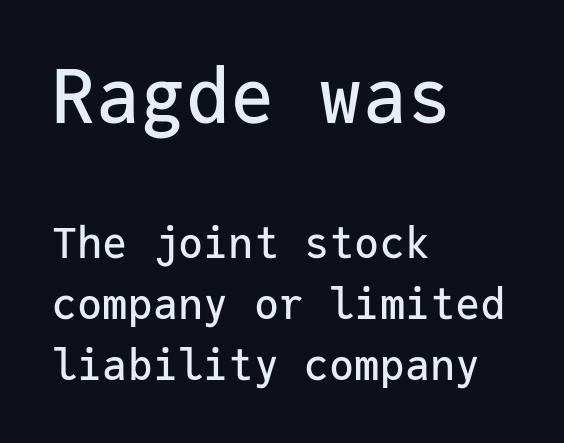
The initial chunk of copy outweighs the following chunk in type size. Looks like terminal output: every glyph gets an equal slot. Normally led — the rows are evenly, conventionally spaced. The letters sit at their default tracking, neither squeezed nor spread.
